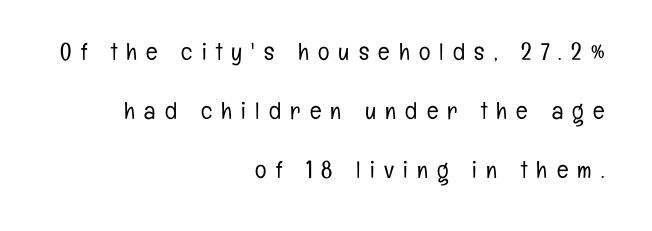
The image shows 24 px text type, upright; set right-aligned, loose line spacing (2.46x), unusually wide letter spacing (+0.38 em), not underlined.
